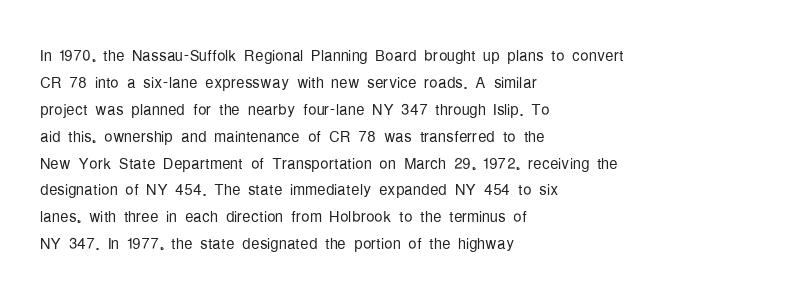
{"italic": "no", "bold": "no", "underline": "no", "align": "left", "line_spacing": "normal", "line_spacing_ratio": 1.28, "letter_spacing": "normal", "letter_spacing_em": 0.0, "glyph_px": 21}
